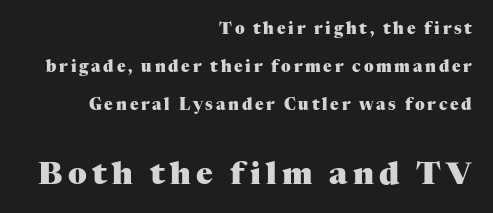
{"serif": "yes", "italic": "no", "bold": "yes", "weight": "heavy", "width": "normal", "stroke_contrast": "medium", "x_height": "medium", "monospaced": "no", "underline": "no", "align": "right", "line_spacing": "loose", "line_spacing_ratio": 2.37, "larger_block": "second", "size_ratio": 1.94, "glyph_px": 31}
